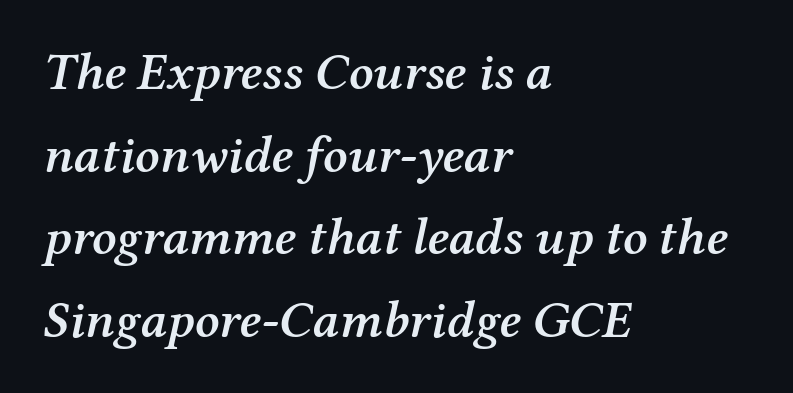
{"serif": "yes", "italic": "yes", "lean": "right", "slant_degrees": 12, "bold": "semi", "weight": "semibold", "width": "normal", "stroke_contrast": "medium", "x_height": "medium", "monospaced": "no", "underline": "no", "align": "left", "line_spacing": "normal", "line_spacing_ratio": 1.59, "letter_spacing": "normal", "letter_spacing_em": 0.0, "glyph_px": 52}
